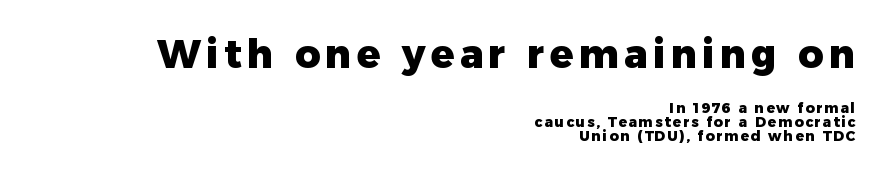
{"serif": "no", "italic": "no", "bold": "yes", "weight": "heavy", "width": "normal", "stroke_contrast": "low", "x_height": "medium", "monospaced": "no", "underline": "no", "align": "right", "line_spacing": "tight", "line_spacing_ratio": 0.98, "larger_block": "first", "size_ratio": 2.79, "glyph_px": 39}
